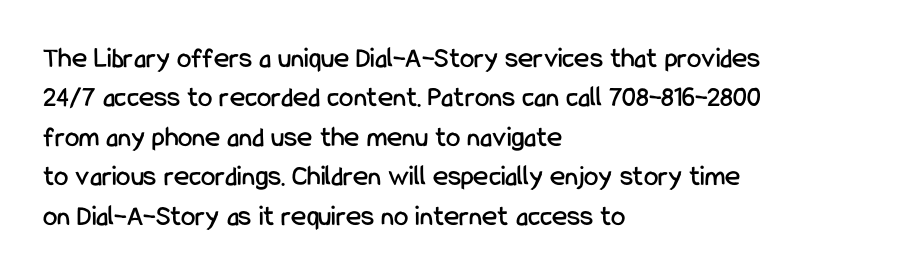
The image shows 29 px condensed sans-serif type, upright; set left-aligned, normal line spacing (1.36x), normal letter spacing, not underlined; low stroke contrast and a medium x-height.
